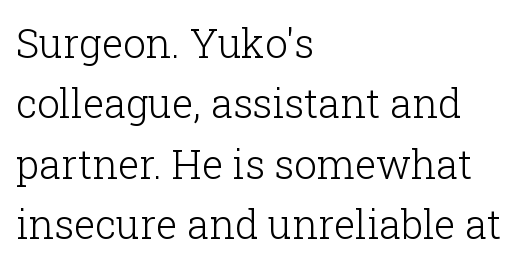
{"serif": "yes", "italic": "no", "bold": "no", "weight": "light", "width": "normal", "stroke_contrast": "low", "x_height": "medium", "monospaced": "no", "underline": "no", "align": "left", "line_spacing": "normal", "line_spacing_ratio": 1.51, "letter_spacing": "normal", "letter_spacing_em": 0.0, "glyph_px": 40}
